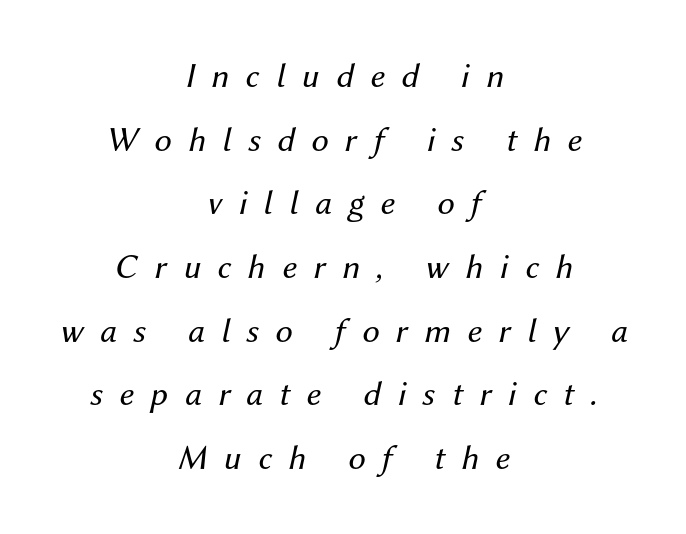
The image shows 35 px regular-weight type, italic (leaning right); set centered, line spacing 1.82x, unusually wide letter spacing (+0.47 em), not underlined; medium stroke contrast and a medium x-height.
